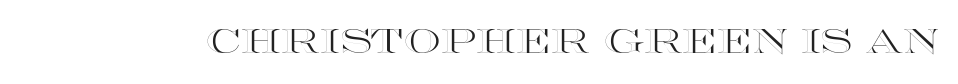
{"italic": "no", "width": "wide", "x_height": "large", "monospaced": "no", "underline": "no", "letter_spacing": "normal", "letter_spacing_em": 0.0, "glyph_px": 33}
